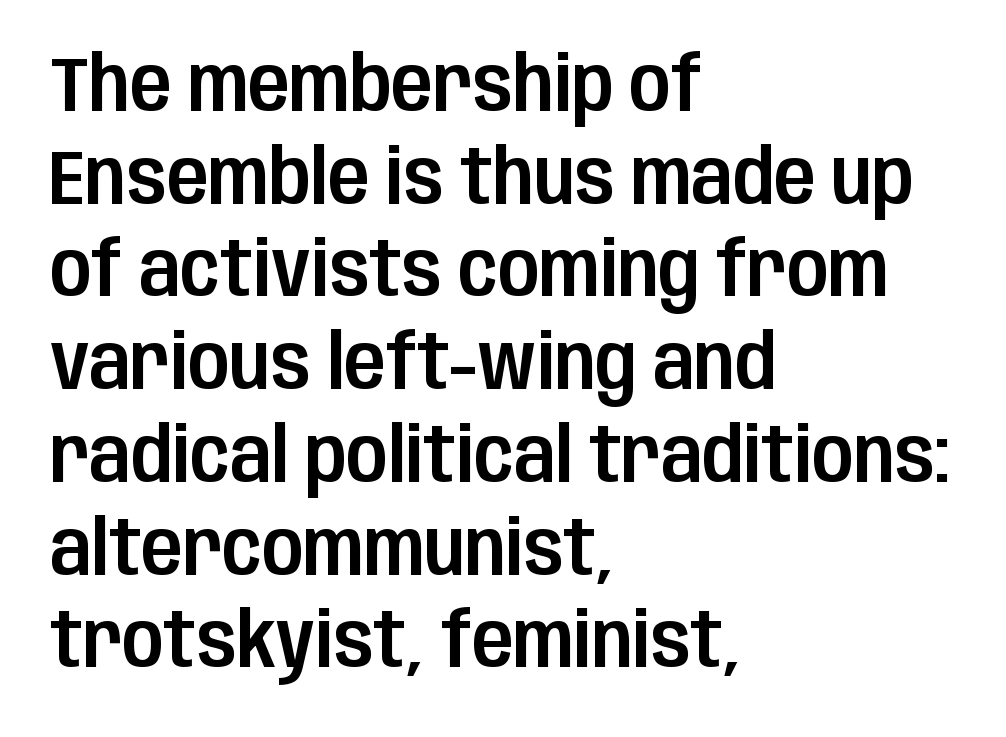
Compared with typical body copy, the letter spacing here is the same. Do the letters lean? They stand straight. Proportional: the letters do not fall into vertical columns. Does the type have serifs? No, each stem ends abruptly. This sample is left-justified, so line endings fall wherever the words run out.
